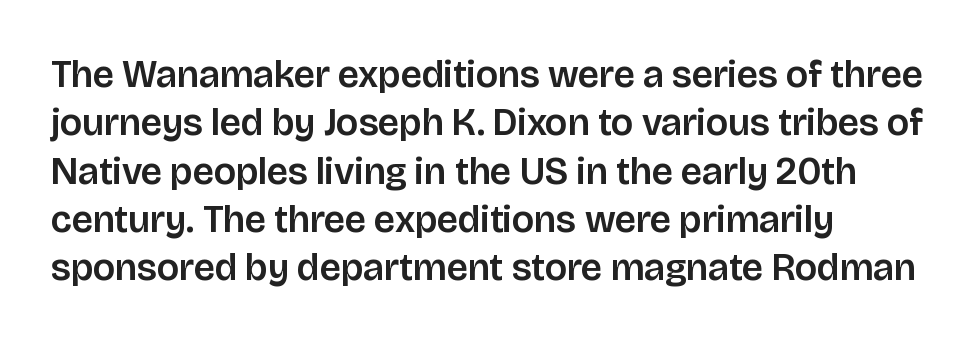
Q: Is the text italic (slanted)? A: No, it is upright.
Q: Is the typeface a serif or a sans-serif typeface? A: Sans-serif.
Q: Is the text underlined? A: No.
Q: How is the paragraph aligned? A: Left-aligned.
Q: Is the spacing between letters normal or unusually wide? A: Normal.
Q: Is the spacing between lines tight, normal or loose? A: Normal.
Q: Width (condensed, normal, or wide)? A: Normal.
Q: Stroke contrast? A: Low.
Q: x-height? A: Large.
Q: Monospaced? A: No.
